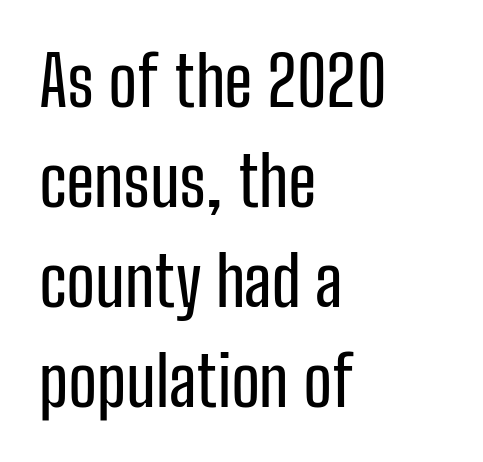
The image shows 69 px condensed sans-serif type, upright; set left-aligned, normal line spacing (1.45x), normal letter spacing, not underlined; low stroke contrast and a medium x-height.
